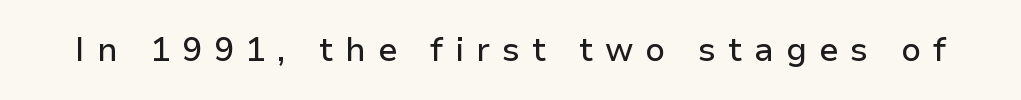
Each row of text sits above clean, open space. The font family rendered here belongs to the sans-serif group. It's the straight-up-and-down kind of type. A typesetter would call this proportional, since set widths differ per character.
